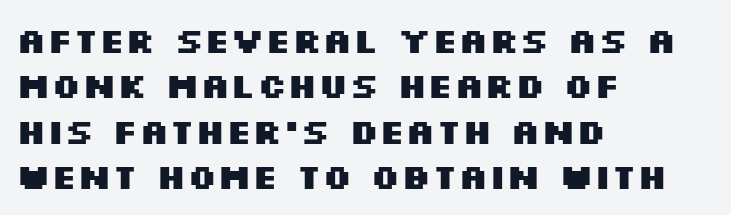
The gaps between neighbouring characters are ordinary and unremarkable. On the weight axis this lands at bold, roughly 700. The rendering uses natural spacing where letterforms have individual widths. Rows of type keep a routine distance in the vertical direction. These lines are composed in type without serifs. Characters remain perfectly vertical along every line.
